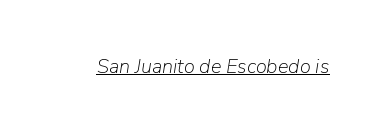
The whole block is typeset with a tilt. Notice how a bar underscores the lettering throughout. The passage shown is not bold in any degree. These lines keep a tight, regular rhythm from letter to letter.
